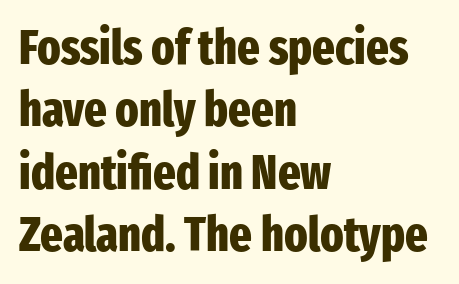
The image shows 48 px heavy, condensed sans-serif type, upright; set left-aligned, normal line spacing (1.3x), normal letter spacing, not underlined; low stroke contrast and a medium x-height.
